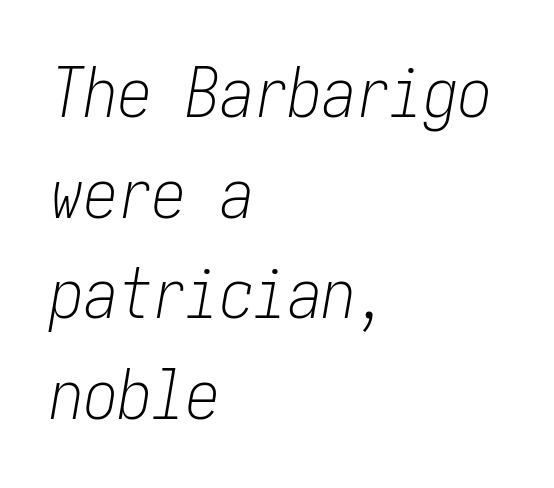
Q: Is the text bold? A: No.
Q: Is the text italic (slanted)? A: Yes, it leans right by about 10 degrees.
Q: Is the text underlined? A: No.
Q: How is the paragraph aligned? A: Left-aligned.
Q: Is the spacing between letters normal or unusually wide? A: Normal.
Q: Is the spacing between lines tight, normal or loose? A: Normal.
Q: Width (condensed, normal, or wide)? A: Condensed.
Q: Stroke contrast? A: Low.
Q: x-height? A: Medium.
